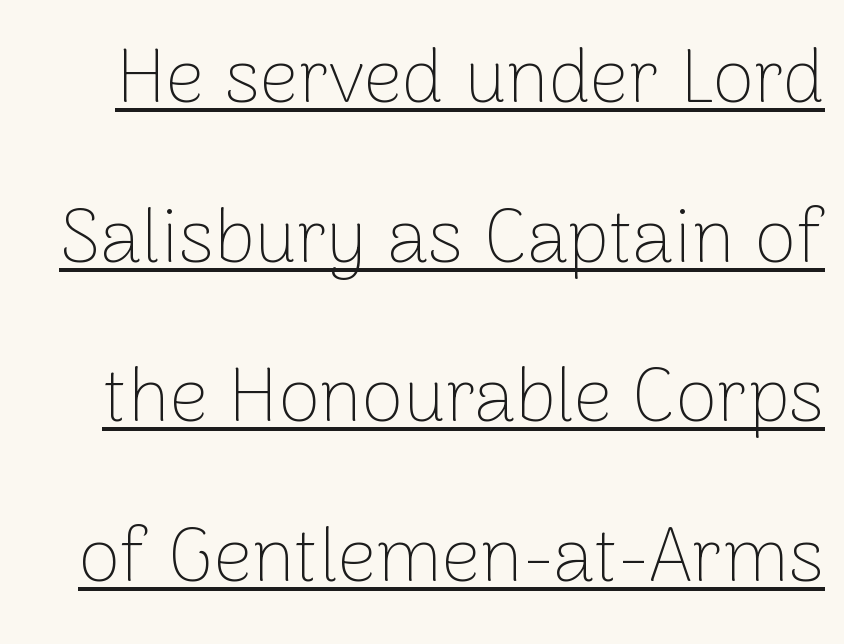
Is this a sans? Yes — the strokes have no serifs. A typesetter would call this zero additional tracking. Spacing verdict: proportional, widths tailored to each character. Rows of type keep a wide berth in the vertical direction.
